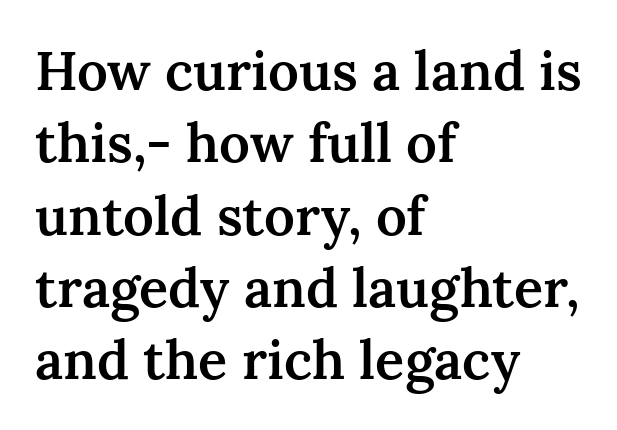
Evenly set lines give the paragraph a standard silhouette. These lines are composed in type with serifs. Compared with a centered layout, this one pins lines to the left instead. Each letter keeps its own natural width here, so spacing adapts to shape.
